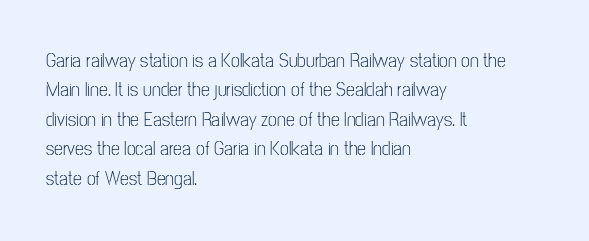
Look at the tracking — it's just the regular setting, nothing added. This sample keeps an unexceptional amount of space between lines. A typesetter would mark this as roman, not italic. Each row of text sits above clean, open space. Ink coverage per letter is moderate at most. This rendering uses left alignment, leaving the right contour irregular.
